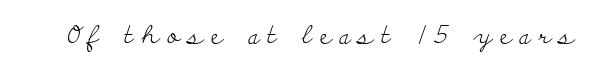
Q: Is the text bold? A: No.
Q: Is the text italic (slanted)? A: Yes.
Q: Is the text underlined? A: No.
Q: Is the spacing between letters normal or unusually wide? A: Unusually wide.
